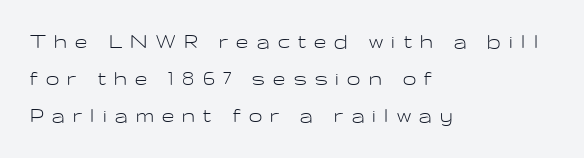
The rendering inserts visible extra space after every character. Is the type heavy? It reads as light-to-regular instead. Does the copy run flush right? No — it runs flush left. Does the lettering tilt? It doesn't — this is upright. Only glyphs here, with clear space below each row. Does the leading feel generous? No, just average.
